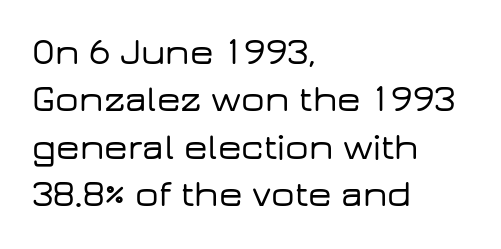
The image shows 37 px wide sans-serif type, upright; set left-aligned, normal line spacing (1.28x), normal letter spacing, not underlined; low stroke contrast and a medium x-height.
